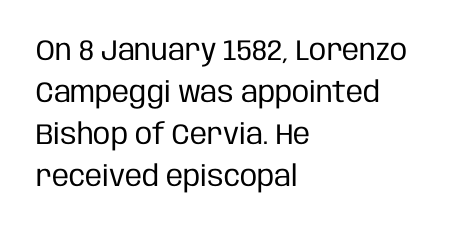
{"serif": "no", "italic": "no", "bold": "no", "weight": "regular", "width": "condensed", "stroke_contrast": "low", "x_height": "large", "monospaced": "no", "underline": "no", "align": "left", "line_spacing": "normal", "line_spacing_ratio": 1.45, "letter_spacing": "normal", "letter_spacing_em": 0.0, "glyph_px": 29}
